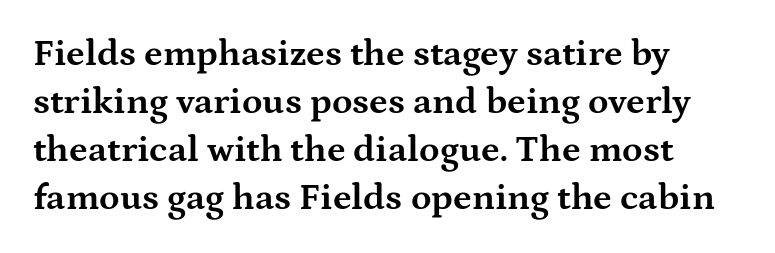
The strokes are fattened all the way to bold. You could not count columns in this text — the font is proportionally spaced. The line-height multiplier appears to be the usual default. In CSS terms this would be text-align: left. Characters remain perfectly vertical along every line.
